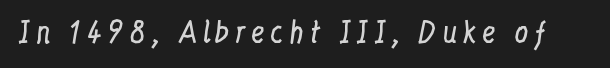
The passage shown is not bold in any degree. The space directly below the letters is spotless. The rendering uses natural spacing where letterforms have individual widths.
